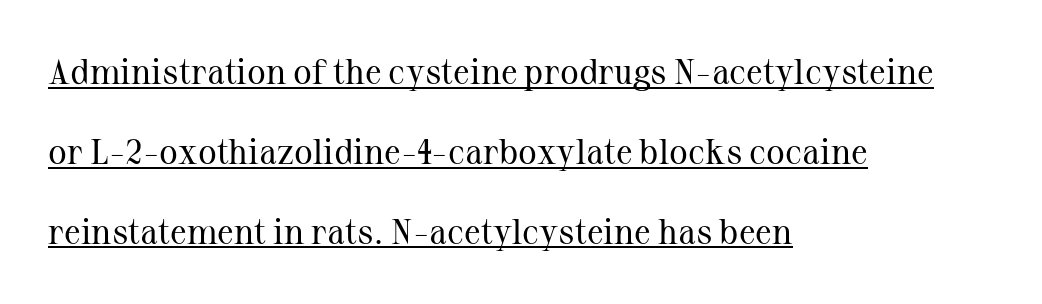
Q: Is the text bold? A: No.
Q: Is the text italic (slanted)? A: No, it is upright.
Q: Is the typeface a serif or a sans-serif typeface? A: Serif.
Q: Is the text underlined? A: Yes.
Q: How is the paragraph aligned? A: Left-aligned.
Q: Is the spacing between letters normal or unusually wide? A: Normal.
Q: Is the spacing between lines tight, normal or loose? A: Loose.
Q: Width (condensed, normal, or wide)? A: Normal.
Q: Stroke contrast? A: Medium.
Q: x-height? A: Medium.
Q: Monospaced? A: No.
